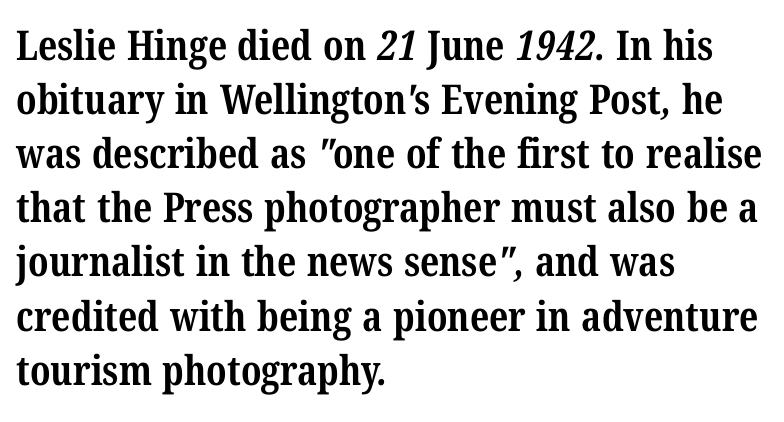
{"serif": "yes", "bold": "yes", "weight": "bold", "width": "condensed", "stroke_contrast": "medium", "x_height": "medium", "monospaced": "no", "underline": "no", "align": "left", "line_spacing": "normal", "line_spacing_ratio": 1.32, "letter_spacing": "normal", "letter_spacing_em": 0.0, "glyph_px": 41}
